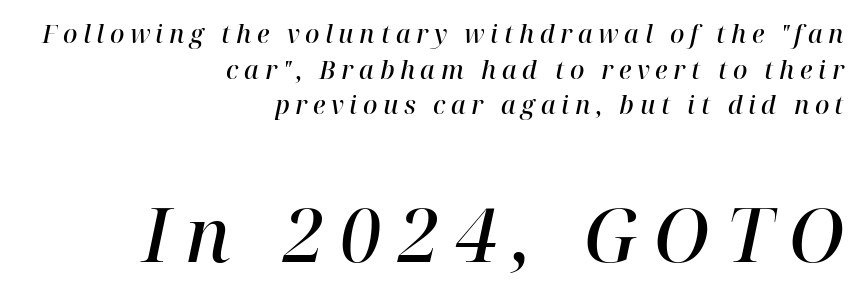
The image shows 74 px semibold serif type, italic (leaning right); set right-aligned, normal line spacing (1.43x), unusually wide letter spacing (+0.22 em), not underlined; the second (bottom) block is 2.96x larger; high stroke contrast and a medium x-height.
